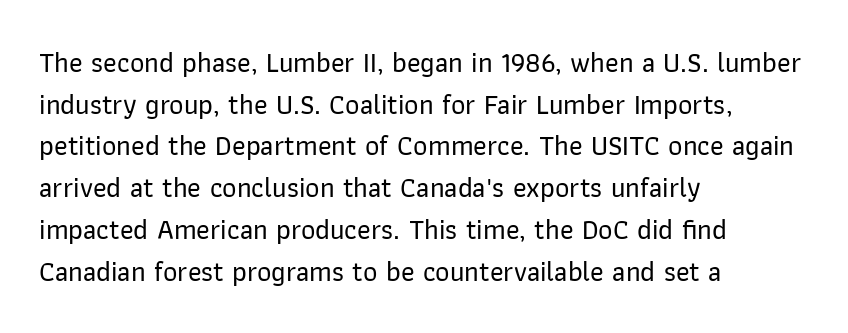
Q: Is the text italic (slanted)? A: No, it is upright.
Q: Is the typeface a serif or a sans-serif typeface? A: Sans-serif.
Q: Is the text underlined? A: No.
Q: How is the paragraph aligned? A: Left-aligned.
Q: Is the spacing between letters normal or unusually wide? A: Normal.
Q: Is the spacing between lines tight, normal or loose? A: Normal.
Q: Width (condensed, normal, or wide)? A: Normal.
Q: Stroke contrast? A: Low.
Q: x-height? A: Medium.
Q: Monospaced? A: No.
